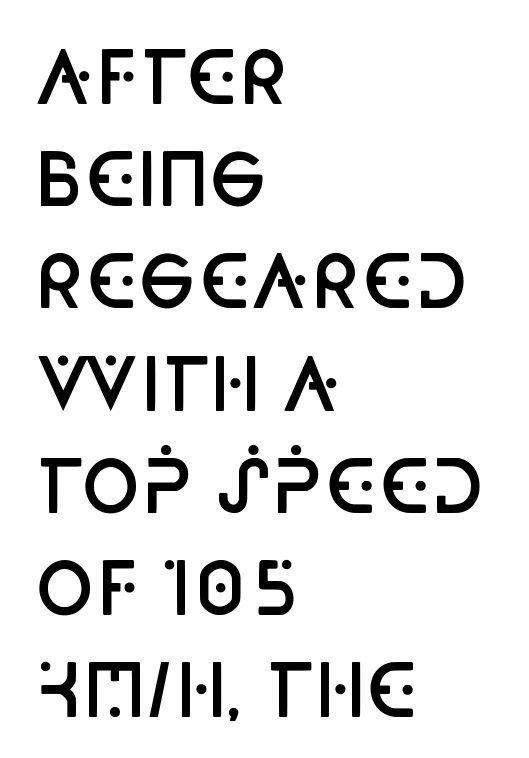
Underlining? Definitely not there. The font is running at a semibold setting, under full bold. In terms of leading, this rendering sits right in the middle. Nothing sits at the stroke ends, so this counts as sans-serif. Left-aligned paragraph, ragged on the right.
